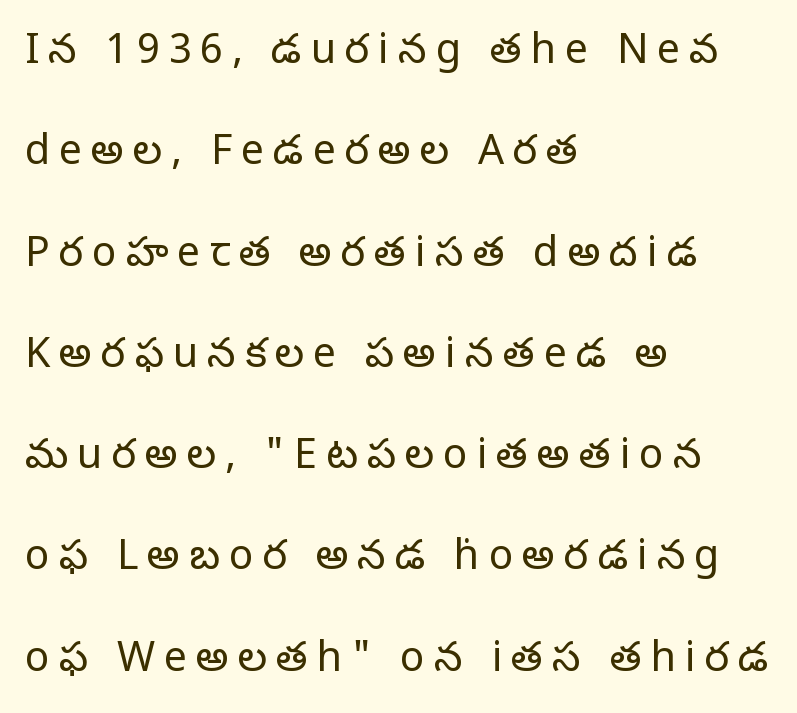
{"serif": "yes", "italic": "no", "bold": "no", "weight": "regular", "width": "normal", "stroke_contrast": "low", "x_height": "large", "monospaced": "no", "underline": "no", "align": "left", "line_spacing": "loose", "line_spacing_ratio": 2.47, "letter_spacing": "wide", "letter_spacing_em": 0.22, "glyph_px": 41}
